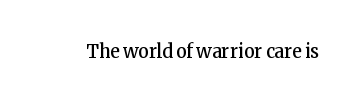
Posture: upright roman. Short note: letters normally spaced. The weight would be labelled regular, book, light, or lighter still. Lines of text with bare space underneath.
